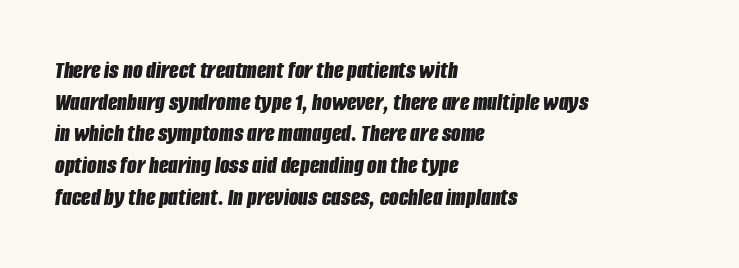
{"italic": "yes", "lean": "right", "slant_degrees": 8, "bold": "yes", "underline": "no", "align": "left", "line_spacing": "normal", "line_spacing_ratio": 1.27, "letter_spacing": "normal", "letter_spacing_em": 0.0, "glyph_px": 25}
